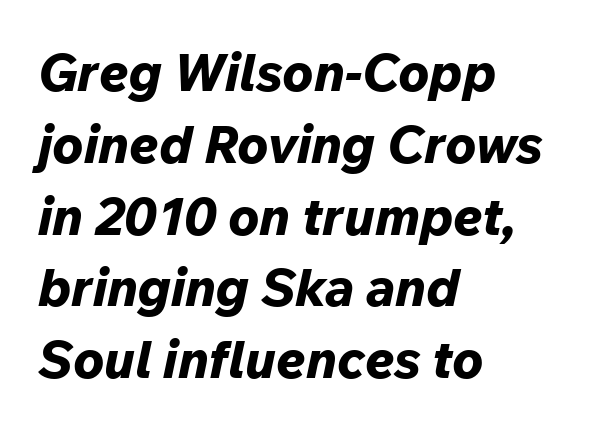
The image shows 52 px bold type, italic (leaning right); set left-aligned, normal line spacing (1.38x), normal letter spacing, not underlined; low stroke contrast and a medium x-height.
